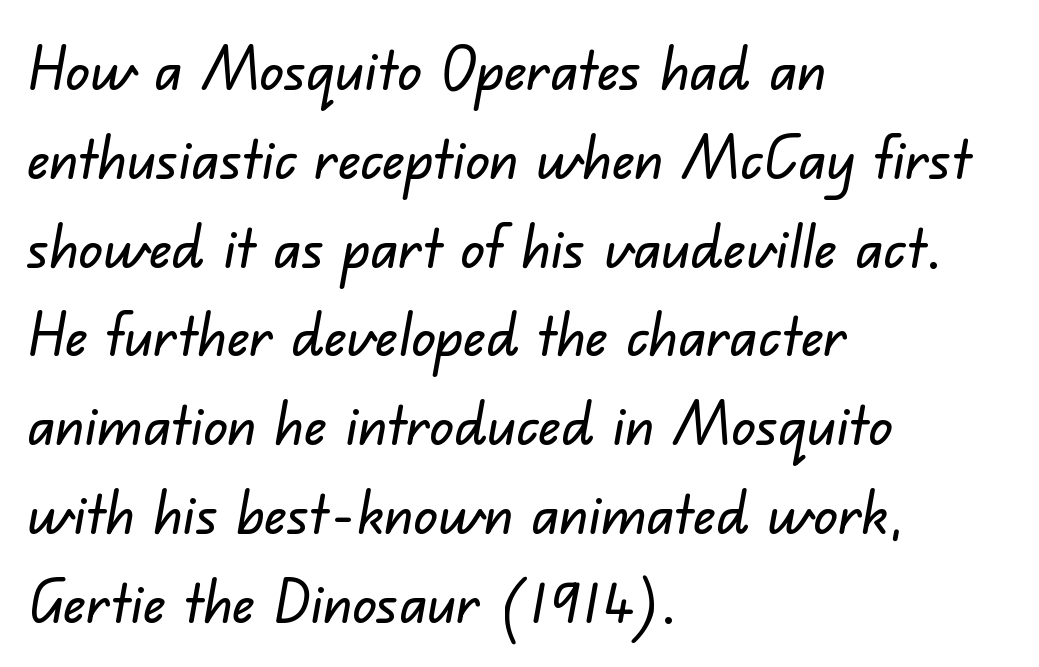
The image shows 60 px sans-serif type; set left-aligned, normal line spacing (1.48x), normal letter spacing, not underlined; low stroke contrast and a small x-height.
